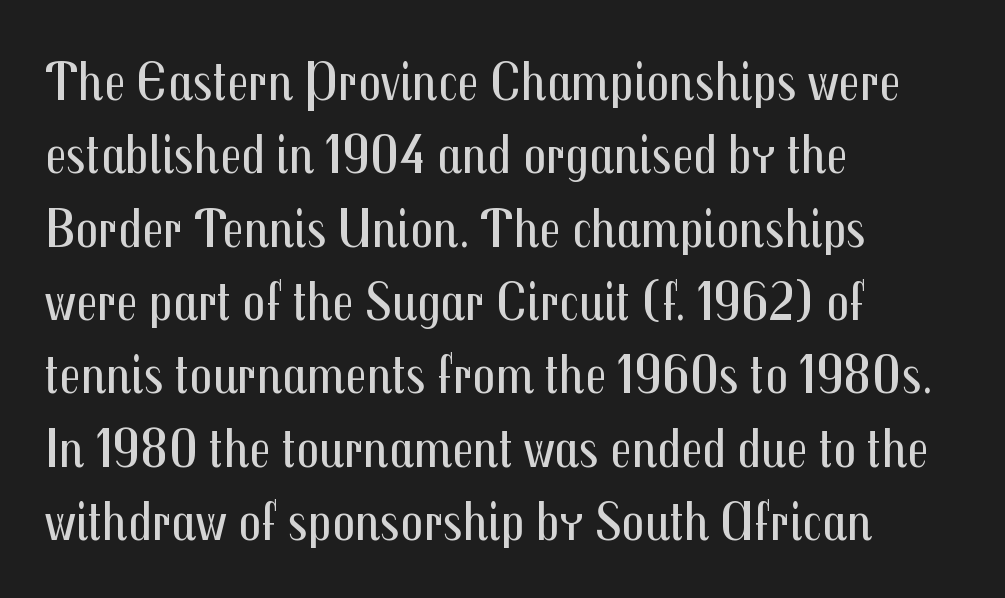
In CSS terms this would be text-align: left. This sample uses an upright cut, with every glyph sitting square on the baseline. Looks like regular typesetting: each glyph gets only the width it needs. Note: no serifs on the glyphs. Regarding leading, the lines here are spaced in the standard way. Characters follow at the spacing the type designer built in.
